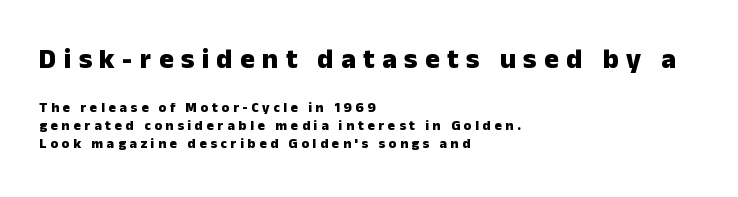
Serif or sans? Sans — the stroke terminals are bare. The face used here is proportionally spaced, like ordinary book or web type. The ragged edge is on the right, which tells us the setting is flush left. In terms of posture, this sample is upright.
